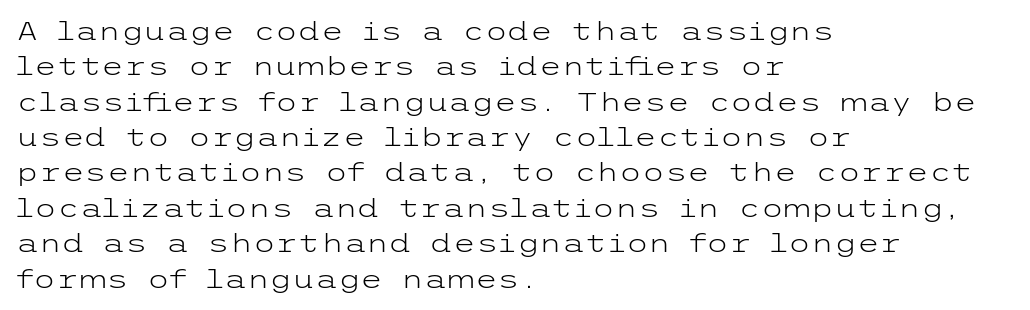
Vertically, the passage feels balanced, rows spaced as you'd expect. No italicization has been applied; the sample stays upright. A bare baseline throughout the passage. Think standard paragraph weight, or any step lighter than that.
